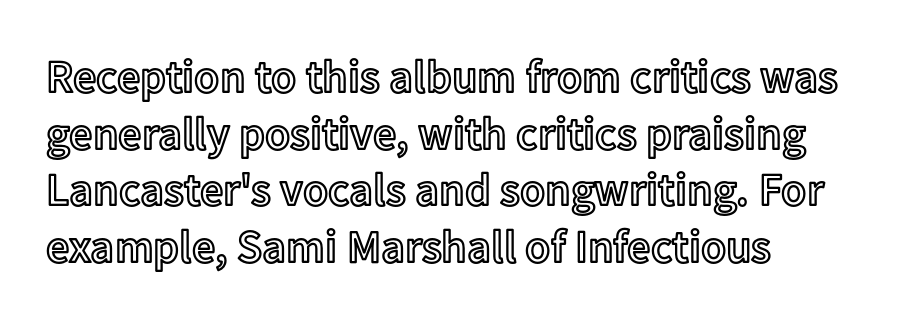
Visually the block forms a straight wall on the left and a jagged coastline on the right. Plain, unruled lines of type. Every stem runs plumb, perpendicular to the baseline. A typesetter would call this proportional, since set widths differ per character. Nobody touched the tracking dial on this one.
